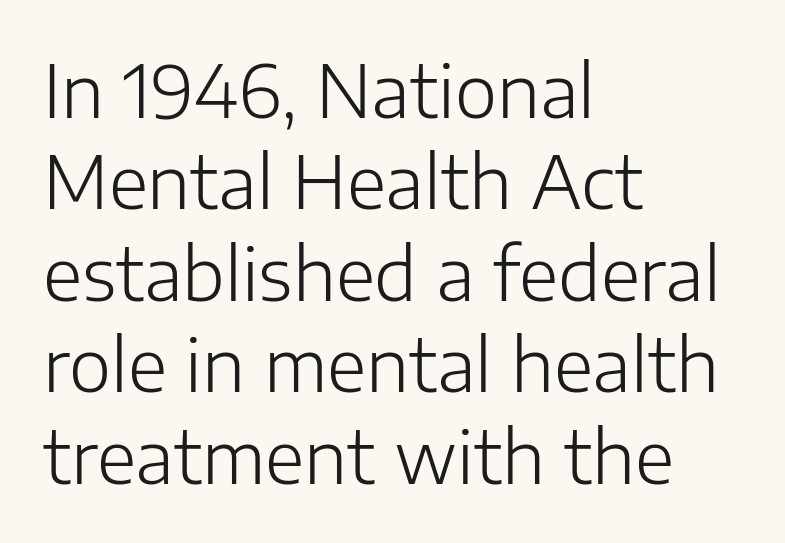
Q: Is the text bold? A: No.
Q: Is the text italic (slanted)? A: No, it is upright.
Q: Is the typeface a serif or a sans-serif typeface? A: Sans-serif.
Q: Is the text underlined? A: No.
Q: How is the paragraph aligned? A: Left-aligned.
Q: Is the spacing between letters normal or unusually wide? A: Normal.
Q: Is the spacing between lines tight, normal or loose? A: Normal.
Q: Width (condensed, normal, or wide)? A: Normal.
Q: Stroke contrast? A: Low.
Q: x-height? A: Medium.
Q: Monospaced? A: No.
